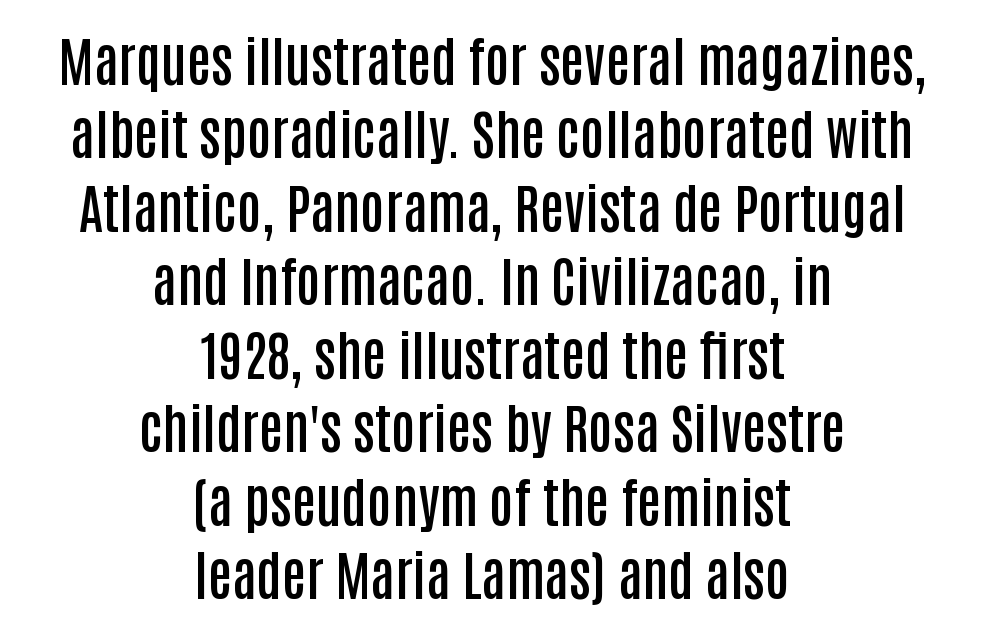
The image shows 54 px semibold, condensed sans-serif type, upright; set centered, normal line spacing (1.36x), normal letter spacing, not underlined; low stroke contrast and a large x-height.
